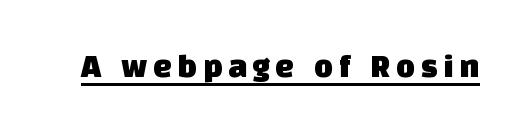
The image shows 33 px sans-serif type; set underlined; low stroke contrast and a large x-height.
